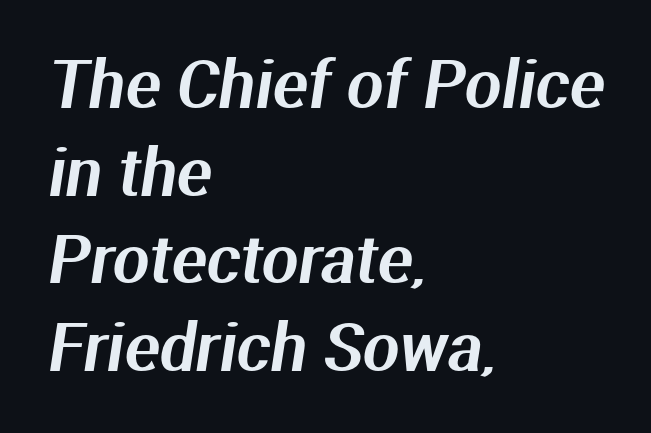
{"serif": "no", "width": "normal", "stroke_contrast": "medium", "x_height": "medium", "monospaced": "no", "underline": "no", "align": "left", "line_spacing": "normal", "line_spacing_ratio": 1.35, "letter_spacing": "normal", "letter_spacing_em": 0.0, "glyph_px": 65}
